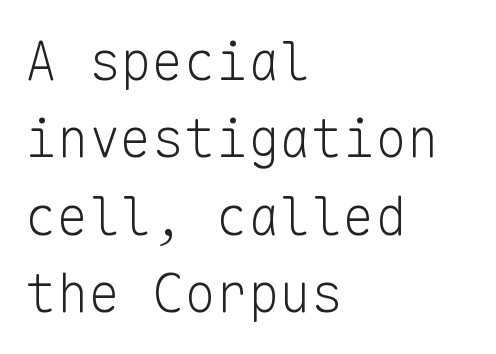
Monospaced: the letters line up in strict vertical columns. The type is set solid horizontally, with unmodified tracking. The strokes carry an ordinary text weight at most. This rendering uses left alignment, leaving the right contour irregular. The space between consecutive lines is moderate.
